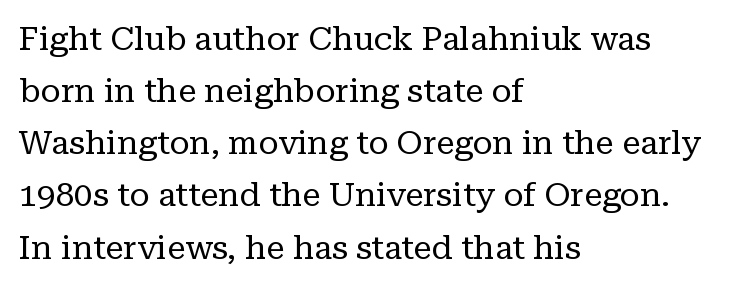
The image shows 33 px regular-weight serif type, upright; set left-aligned, normal line spacing (1.58x), normal letter spacing, not underlined; low stroke contrast and a medium x-height.
